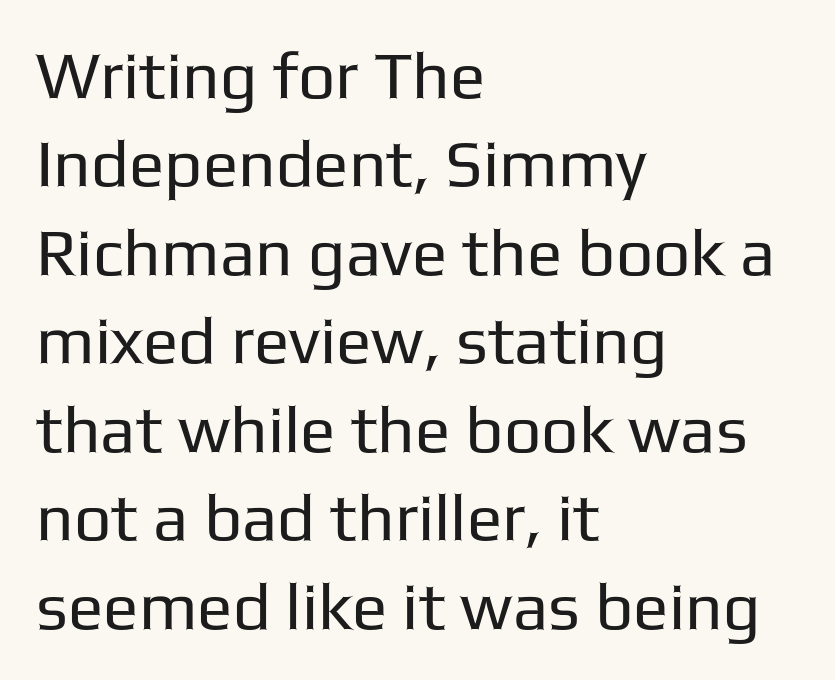
{"serif": "no", "italic": "no", "bold": "no", "weight": "regular", "width": "normal", "stroke_contrast": "low", "x_height": "medium", "monospaced": "no", "underline": "no", "align": "left", "line_spacing": "normal", "line_spacing_ratio": 1.34, "letter_spacing": "normal", "letter_spacing_em": 0.0, "glyph_px": 66}
